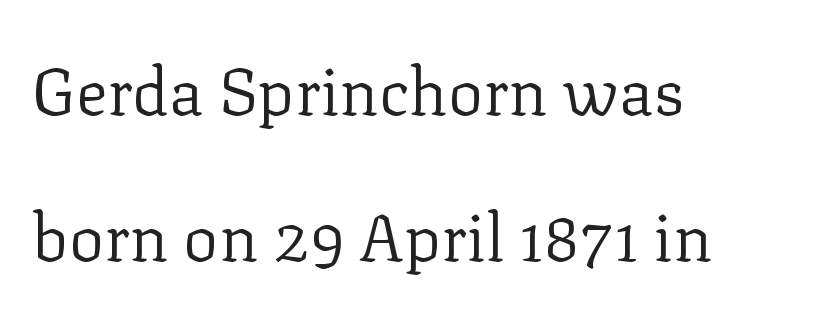
Q: Is the text bold? A: No.
Q: Is the text italic (slanted)? A: No, it is upright.
Q: Is the typeface a serif or a sans-serif typeface? A: Serif.
Q: Is the text underlined? A: No.
Q: How is the paragraph aligned? A: Left-aligned.
Q: Is the spacing between letters normal or unusually wide? A: Normal.
Q: Is the spacing between lines tight, normal or loose? A: Loose.
Q: Width (condensed, normal, or wide)? A: Normal.
Q: Stroke contrast? A: Low.
Q: x-height? A: Medium.
Q: Monospaced? A: No.
